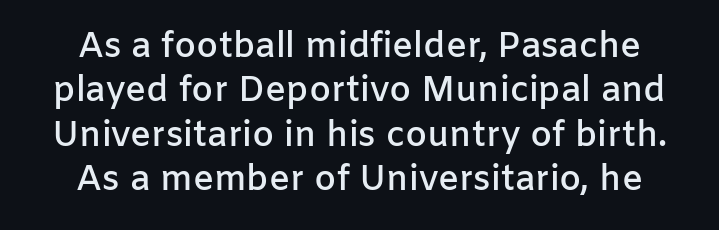
These lines sit exactly where default settings would place them. These words are printed semibold, heavier than regular yet not bold. The rendering uses natural spacing where letterforms have individual widths. When letters stand straight like this, we call the style roman or upright. Plain, unruled lines of type. The setting favours the middle, as headings and verse often do.
